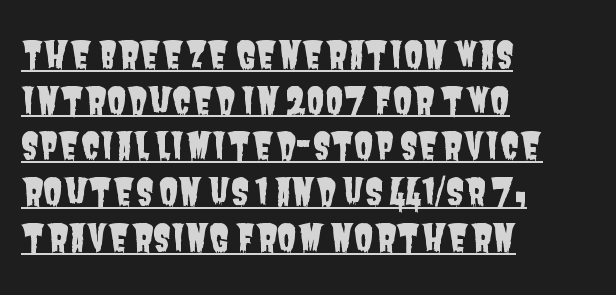
{"serif": "no", "width": "condensed", "stroke_contrast": "low", "x_height": "large", "monospaced": "no", "underline": "yes", "align": "left", "line_spacing": "normal", "line_spacing_ratio": 1.27, "letter_spacing": "normal", "letter_spacing_em": 0.0, "glyph_px": 36}
